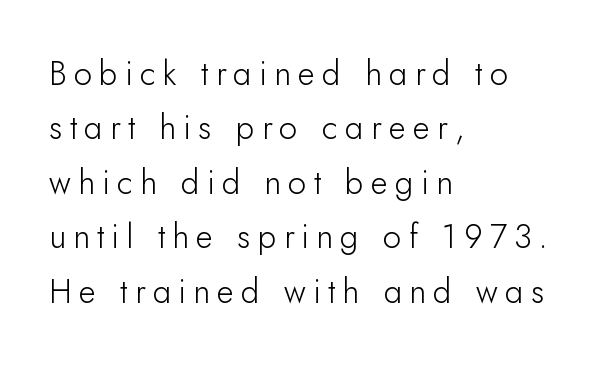
Q: Is the text bold? A: No.
Q: Is the text italic (slanted)? A: No, it is upright.
Q: Is the typeface a serif or a sans-serif typeface? A: Sans-serif.
Q: Is the text underlined? A: No.
Q: How is the paragraph aligned? A: Left-aligned.
Q: Is the spacing between letters normal or unusually wide? A: Unusually wide.
Q: Is the spacing between lines tight, normal or loose? A: Normal.
Q: Width (condensed, normal, or wide)? A: Normal.
Q: Stroke contrast? A: Low.
Q: x-height? A: Small.
Q: Monospaced? A: No.
